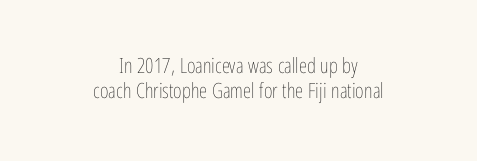
The image shows 21 px text type, upright; set centered, line spacing 1.18x, normal letter spacing, not underlined.
